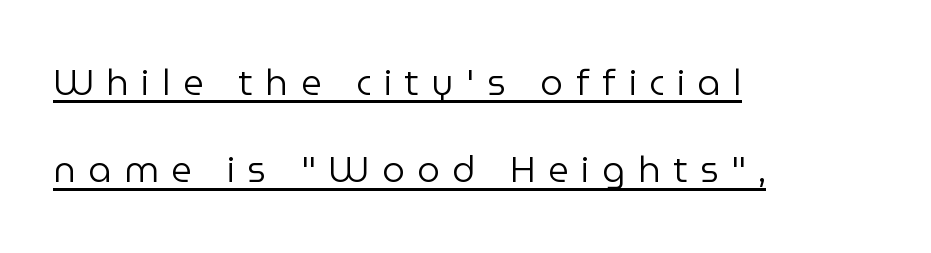
Compared with typical paragraphs, the rows here are farther apart. The rendering uses natural spacing where letterforms have individual widths. Somebody hit Ctrl+U on this one — the words are underlined. There is plenty of visible air inserted between adjacent glyphs.
